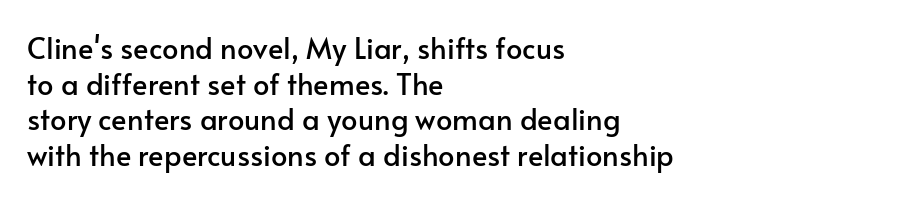
{"serif": "no", "italic": "no", "width": "normal", "stroke_contrast": "low", "x_height": "small", "monospaced": "no", "underline": "no", "align": "left", "line_spacing_ratio": 1.23, "letter_spacing": "normal", "letter_spacing_em": 0.0, "glyph_px": 29}
